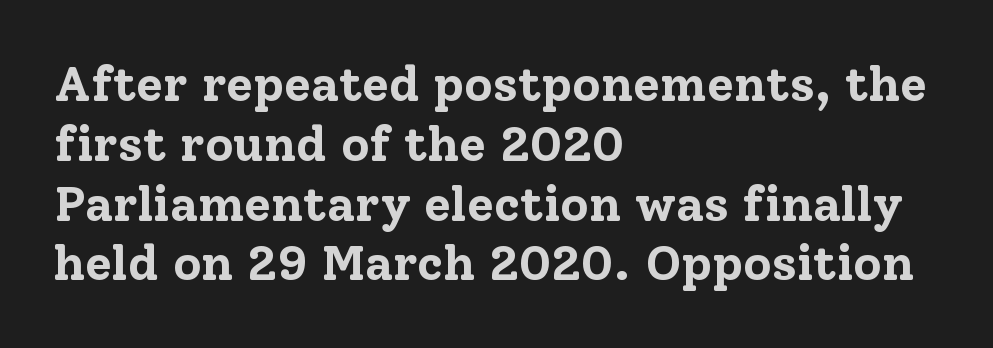
{"serif": "yes", "italic": "no", "bold": "yes", "weight": "bold", "width": "normal", "stroke_contrast": "low", "x_height": "medium", "monospaced": "no", "underline": "no", "align": "left", "line_spacing_ratio": 1.22, "letter_spacing": "normal", "letter_spacing_em": 0.0, "glyph_px": 49}
